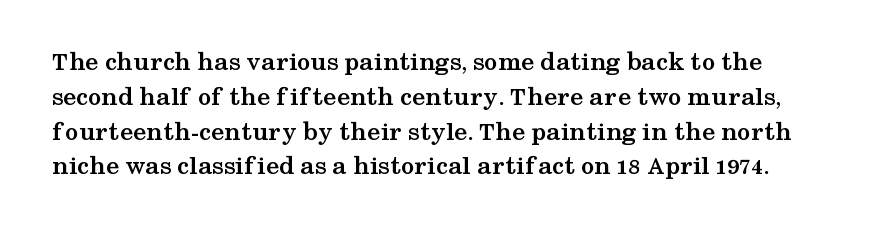
Style check: upright. Glance below the letters and you will spot only blank space. The characters look thick and weighty, a clear bold. How would I describe the line gaps? Plain and ordinary.
